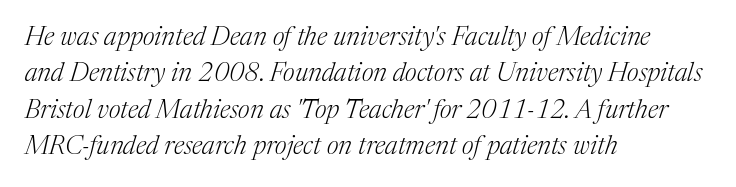
Interline gaps are of average width in this sample. Is the type slanted? Yes — the strokes lean at a clear angle. Tracking here is standard; glyphs follow each other at the usual distance. Quick note: underline off. The letterforms sit at book weight or below. The paragraph shown leans on its left margin.
